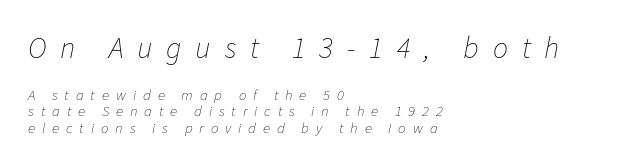
{"italic": "yes", "lean": "right", "slant_degrees": 11, "bold": "no", "weight": "thin", "width": "normal", "stroke_contrast": "low", "x_height": "medium", "monospaced": "no", "underline": "no", "align": "left", "line_spacing": "tight", "line_spacing_ratio": 1.1, "letter_spacing": "wide", "letter_spacing_em": 0.46, "larger_block": "first", "size_ratio": 2.0, "glyph_px": 30}
